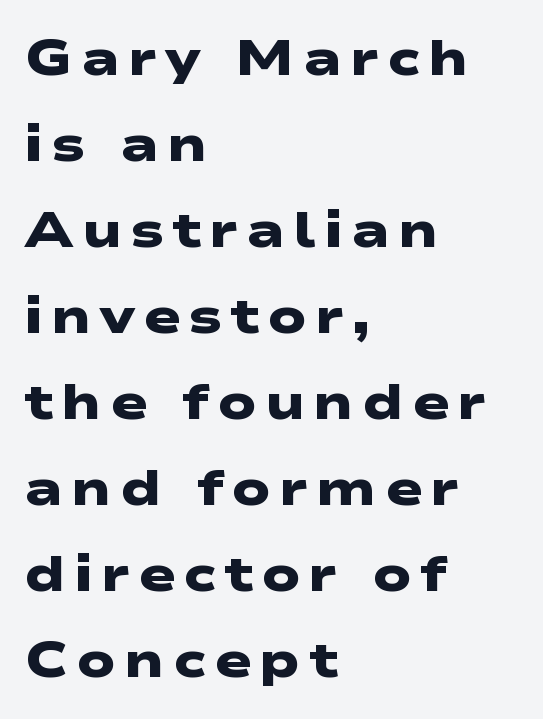
{"serif": "no", "bold": "yes", "weight": "heavy", "width": "wide", "stroke_contrast": "low", "x_height": "medium", "monospaced": "no", "underline": "no", "align": "left", "line_spacing_ratio": 1.72, "glyph_px": 50}
